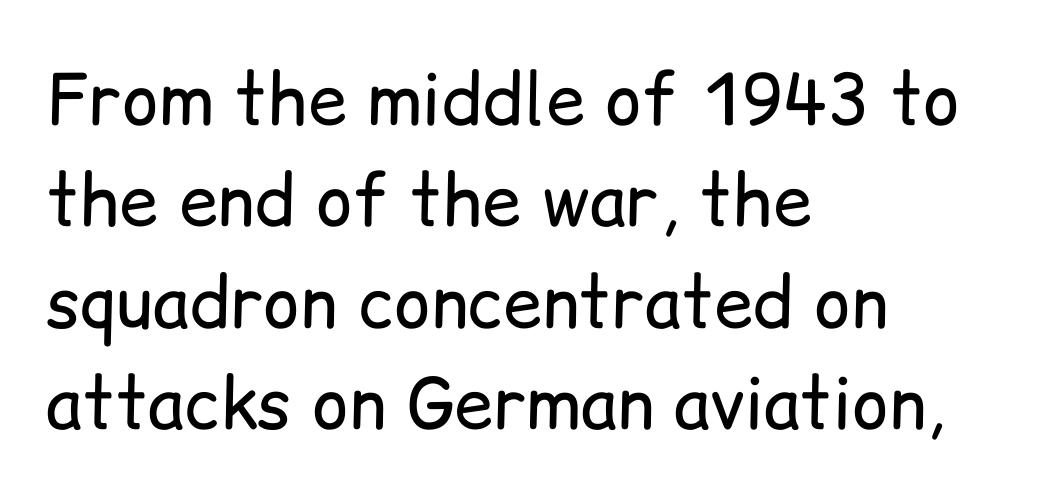
{"serif": "no", "italic": "no", "bold": "no", "weight": "regular", "width": "normal", "stroke_contrast": "low", "x_height": "medium", "monospaced": "no", "underline": "no", "align": "left", "line_spacing": "normal", "line_spacing_ratio": 1.45, "letter_spacing": "normal", "letter_spacing_em": 0.0, "glyph_px": 70}
